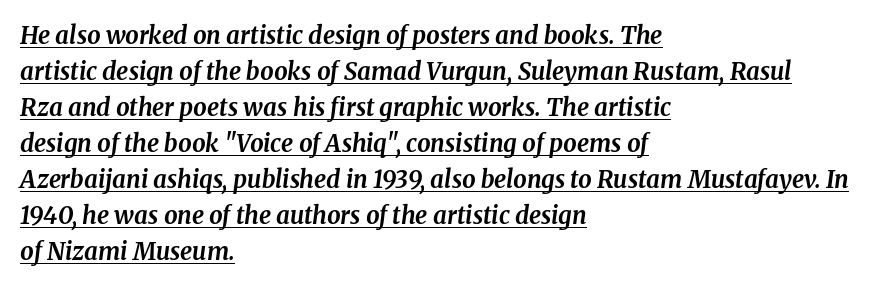
The image shows 24 px bold type, italic (leaning right); set left-aligned, normal line spacing (1.5x), normal letter spacing, underlined.
